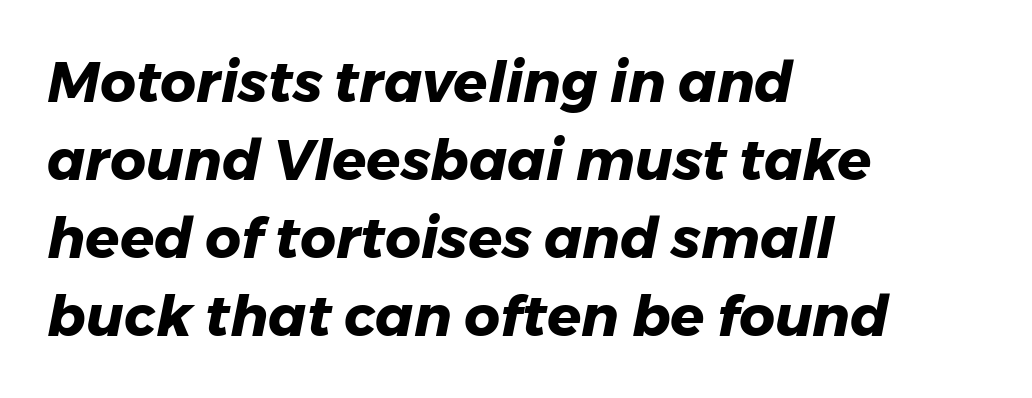
{"italic": "yes", "lean": "right", "slant_degrees": 11, "bold": "yes", "weight": "heavy", "width": "normal", "stroke_contrast": "low", "x_height": "medium", "monospaced": "no", "underline": "no", "align": "left", "line_spacing": "normal", "line_spacing_ratio": 1.39, "letter_spacing": "normal", "letter_spacing_em": 0.0, "glyph_px": 56}
